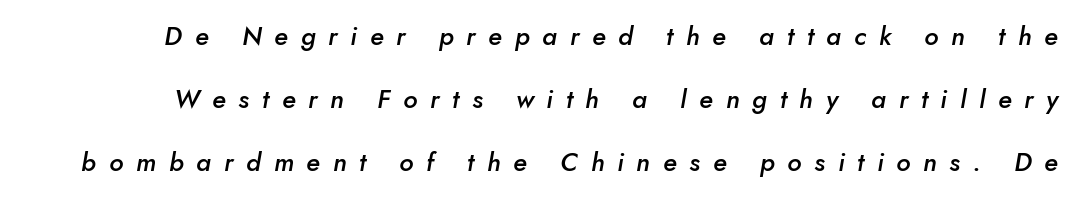
The image shows 26 px text type, italic (leaning right); set loose line spacing (2.42x), unusually wide letter spacing (+0.49 em), not underlined.
